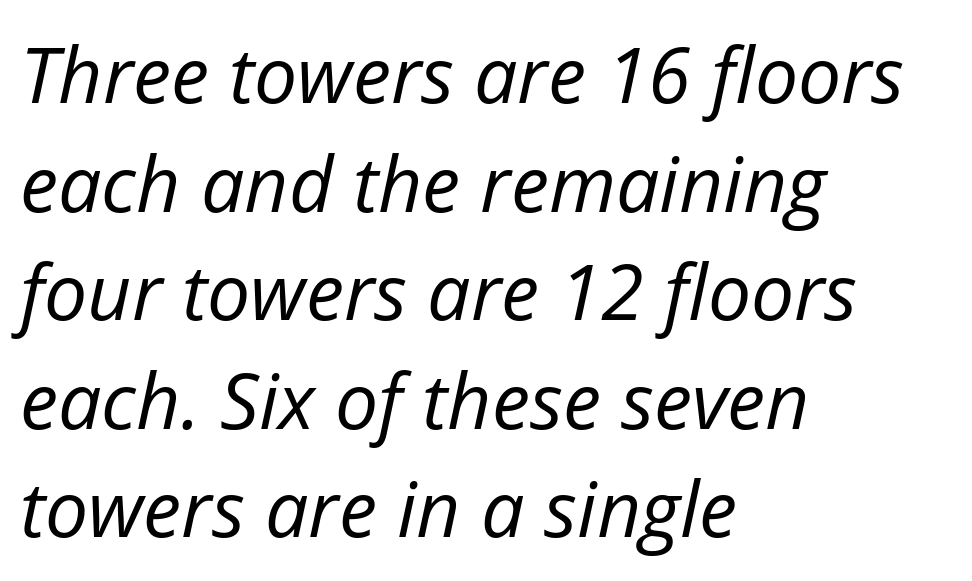
{"italic": "yes", "lean": "right", "slant_degrees": 12, "bold": "no", "weight": "regular", "width": "normal", "stroke_contrast": "low", "x_height": "medium", "monospaced": "no", "underline": "no", "align": "left", "line_spacing": "normal", "line_spacing_ratio": 1.41, "letter_spacing": "normal", "letter_spacing_em": 0.0, "glyph_px": 77}
